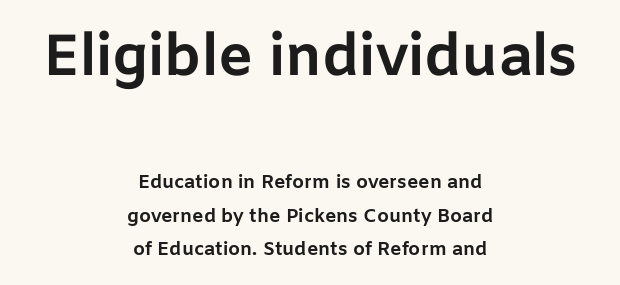
The image shows 58 px bold sans-serif type, upright; set centered, line spacing 1.77x, normal letter spacing, not underlined; the first (top) block is 3.05x larger; low stroke contrast and a medium x-height.
